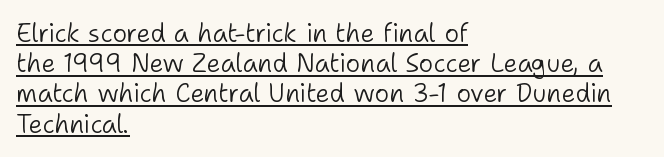
Q: Is the text bold? A: No.
Q: Is the text italic (slanted)? A: No, it is upright.
Q: Is the text underlined? A: Yes.
Q: How is the paragraph aligned? A: Left-aligned.
Q: Is the spacing between letters normal or unusually wide? A: Normal.
